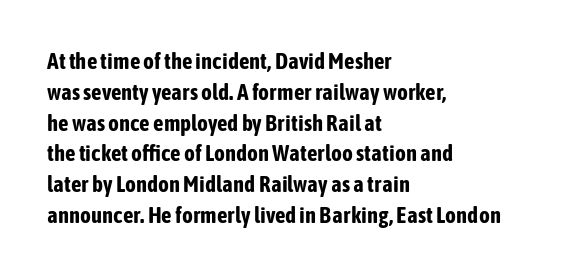
{"italic": "no", "bold": "yes", "underline": "no", "align": "left", "line_spacing": "normal", "line_spacing_ratio": 1.34, "letter_spacing": "normal", "letter_spacing_em": 0.0, "glyph_px": 23}
